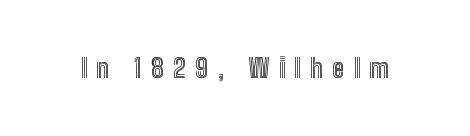
Clear beneath every line of the passage. Tall strokes in this sample are plumb rather than angled. The letters are spread apart with noticeably loose tracking.
